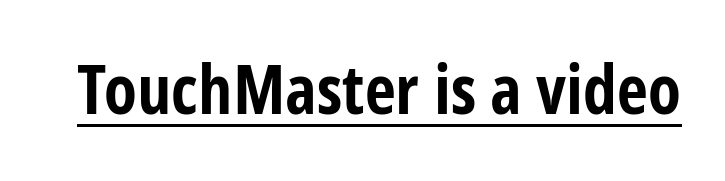
{"serif": "no", "italic": "no", "bold": "yes", "weight": "bold", "width": "condensed", "stroke_contrast": "low", "x_height": "medium", "monospaced": "no", "underline": "yes", "letter_spacing": "normal", "letter_spacing_em": 0.0, "glyph_px": 68}
